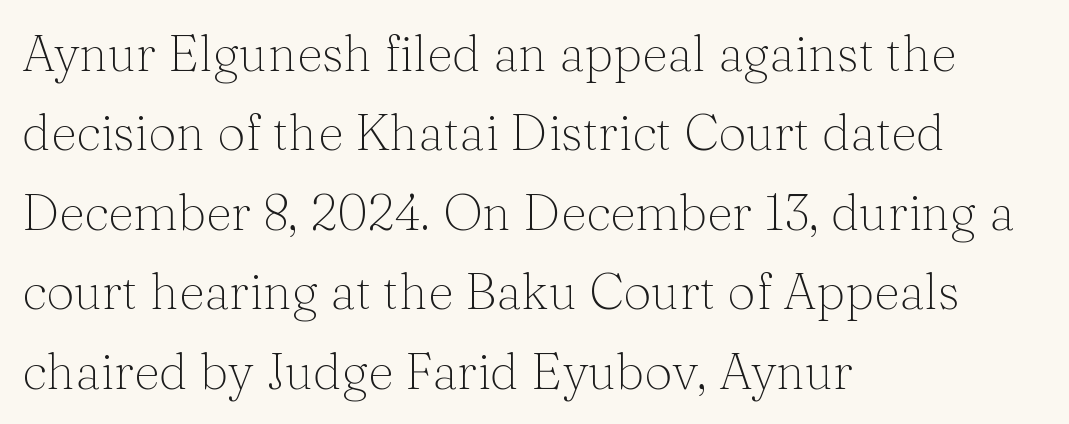
Font category for this specimen: serif. Descenders are the only things crossing below the line. Think of a printed novel: that variable character pitch is what you see here. This sample keeps an unexceptional amount of space between lines. Between one letter and the next there's only the usual sliver of space. When letters stand straight like this, we call the style roman or upright.
